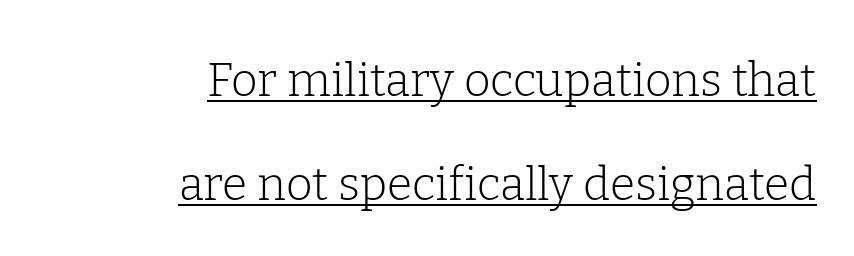
The image shows 46 px light serif type, upright; set right-aligned, loose line spacing (2.26x), normal letter spacing, underlined; low stroke contrast and a medium x-height.
